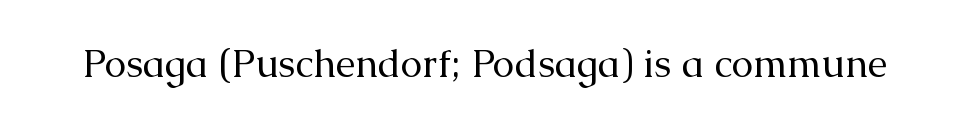
Varying glyph widths throughout — classic text-font behaviour. Words float on clear page, feet unadorned. These glyphs show unthickened strokes, regular width or finer. You could call the tracking neutral — neither tight nor loose. These lines were composed using upright roman letters.
